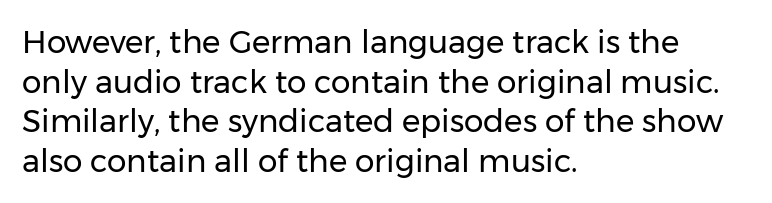
Upright lettering throughout. Compared with a typical body face, this is equally light or lighter still. This sample keeps an unexceptional amount of space between lines. The type family on display is of the sans-serif kind. Notice how the passage keeps a crisp vertical edge on the left only. These lines are rendered in a variable-pitch font.
